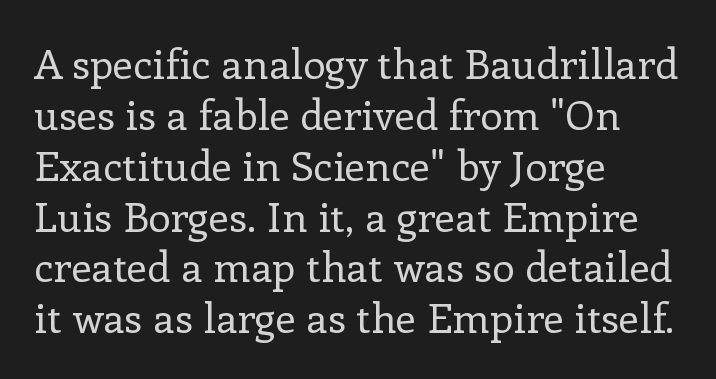
{"serif": "yes", "italic": "no", "bold": "no", "weight": "regular", "width": "normal", "stroke_contrast": "low", "x_height": "medium", "monospaced": "no", "underline": "no", "align": "left", "line_spacing_ratio": 1.24, "letter_spacing": "normal", "letter_spacing_em": 0.0, "glyph_px": 41}
